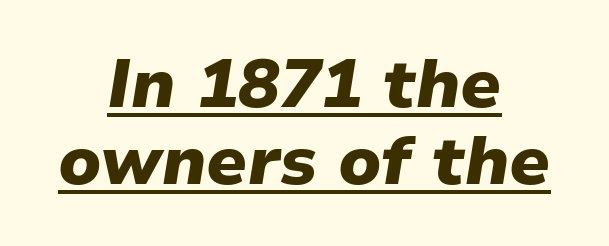
The image shows 69 px heavy type, italic (leaning right); set centered, tight line spacing (1.11x), normal letter spacing, underlined; low stroke contrast and a medium x-height.
